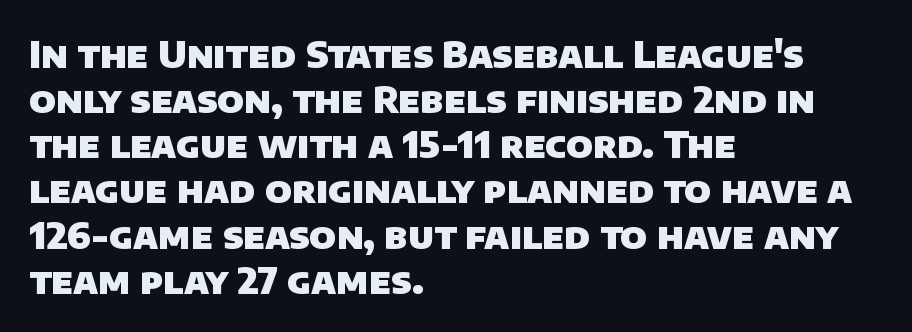
The image shows 37 px heavy sans-serif type; set left-aligned, line spacing 1.22x, normal letter spacing, not underlined; low stroke contrast and a large x-height.
